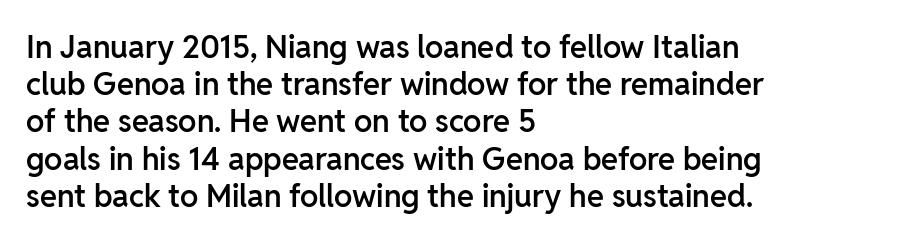
Descenders hang freely into open space. The type sits square on the baseline with zero lean. Alignment: flush left. The gaps between neighbouring characters are ordinary and unremarkable. The characters display no serif detailing; their extremities are plain.
